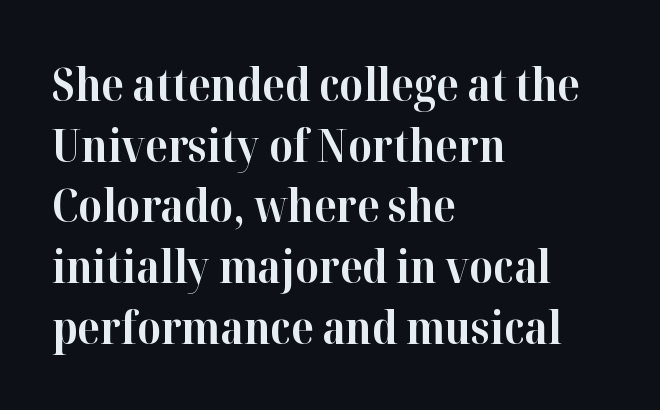
{"serif": "yes", "italic": "no", "bold": "yes", "weight": "bold", "width": "normal", "stroke_contrast": "high", "x_height": "medium", "monospaced": "no", "underline": "no", "align": "left", "line_spacing": "normal", "line_spacing_ratio": 1.35, "letter_spacing": "normal", "letter_spacing_em": 0.0, "glyph_px": 45}
